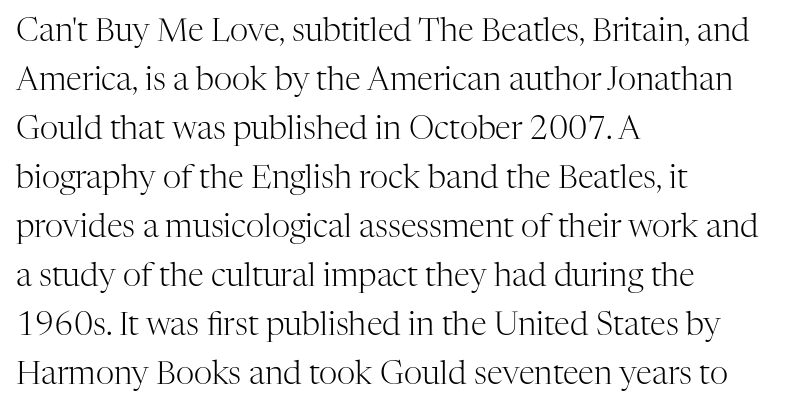
{"serif": "yes", "italic": "no", "bold": "no", "weight": "light", "width": "normal", "stroke_contrast": "high", "x_height": "medium", "monospaced": "no", "underline": "no", "align": "left", "line_spacing": "normal", "line_spacing_ratio": 1.53, "letter_spacing": "normal", "letter_spacing_em": 0.0, "glyph_px": 32}
